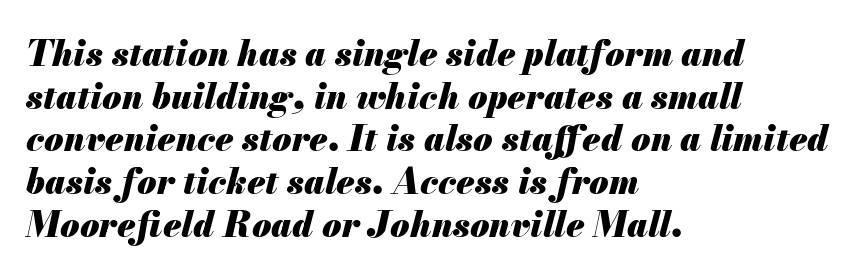
Q: Is the text bold? A: Yes.
Q: Is the text italic (slanted)? A: Yes, it leans right by about 13 degrees.
Q: Is the text underlined? A: No.
Q: How is the paragraph aligned? A: Left-aligned.
Q: Is the spacing between letters normal or unusually wide? A: Normal.
Q: Width (condensed, normal, or wide)? A: Normal.
Q: Stroke contrast? A: Medium.
Q: x-height? A: Small.
Q: Monospaced? A: No.
